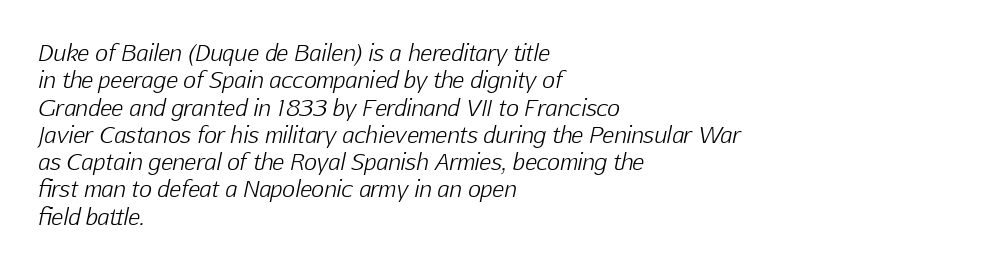
The image shows 22 px text type, italic (leaning right); set left-aligned, line spacing 1.24x, normal letter spacing, not underlined.
